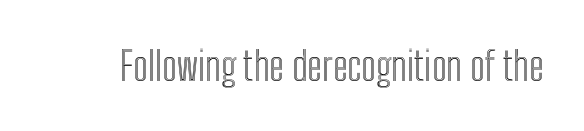
Q: Is the text italic (slanted)? A: No, it is upright.
Q: Is the text underlined? A: No.
Q: Is the spacing between letters normal or unusually wide? A: Normal.
Q: Width (condensed, normal, or wide)? A: Condensed.
Q: x-height? A: Medium.
Q: Monospaced? A: No.
